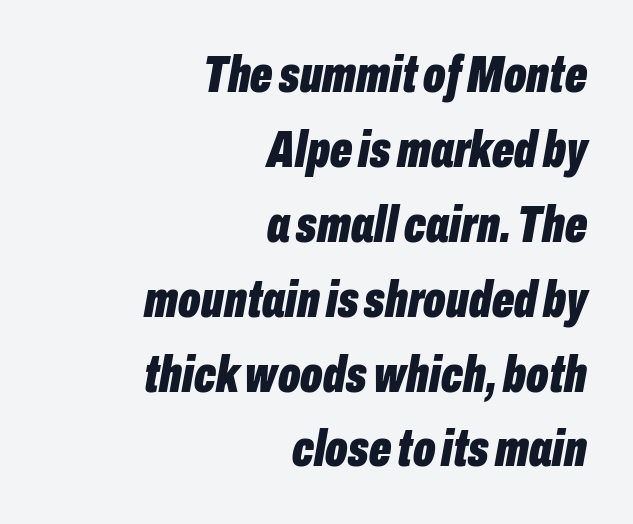
Q: Is the text bold? A: Yes.
Q: Is the text italic (slanted)? A: Yes, it leans right by about 10 degrees.
Q: Is the text underlined? A: No.
Q: How is the paragraph aligned? A: Right-aligned.
Q: Is the spacing between letters normal or unusually wide? A: Normal.
Q: Is the spacing between lines tight, normal or loose? A: Normal.
Q: Width (condensed, normal, or wide)? A: Condensed.
Q: Stroke contrast? A: Low.
Q: x-height? A: Medium.
Q: Monospaced? A: No.
